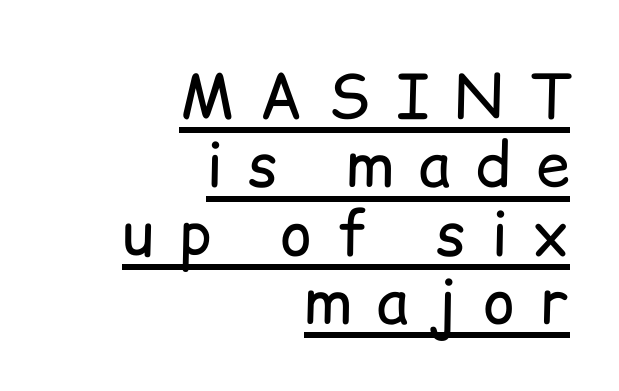
The image shows 61 px regular-weight sans-serif type, upright; set right-aligned, tight line spacing (1.12x), unusually wide letter spacing (+0.41 em), underlined; low stroke contrast and a medium x-height.
